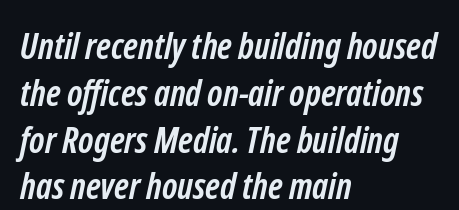
Nothing unusual about the tracking: characters are spaced as the font intends. Only glyphs here, with clear space below each row. Does the copy run flush right? No — it runs flush left. Does the weight exceed regular? Yes, all the way to bold. The lines sit at an ordinary, default distance from one another.
